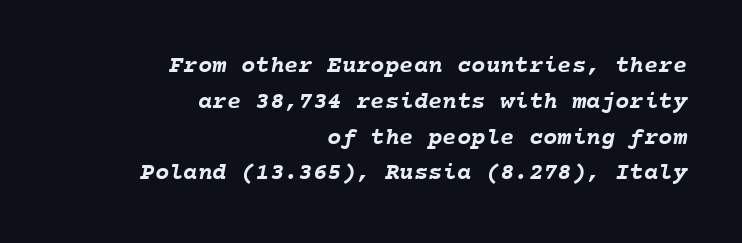
Q: Is the text bold? A: Yes.
Q: Is the text underlined? A: No.
Q: How is the paragraph aligned? A: Right-aligned.
Q: Is the spacing between letters normal or unusually wide? A: Normal.
Q: Is the spacing between lines tight, normal or loose? A: Normal.
